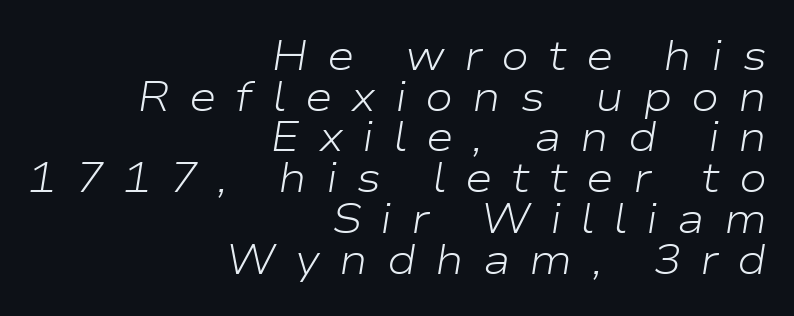
Q: Is the text bold? A: No.
Q: Is the text italic (slanted)? A: Yes, it leans right by about 9 degrees.
Q: Is the text underlined? A: No.
Q: How is the paragraph aligned? A: Right-aligned.
Q: Is the spacing between letters normal or unusually wide? A: Unusually wide.
Q: Is the spacing between lines tight, normal or loose? A: Tight.
Q: Width (condensed, normal, or wide)? A: Wide.
Q: Stroke contrast? A: Low.
Q: x-height? A: Medium.
Q: Monospaced? A: No.
